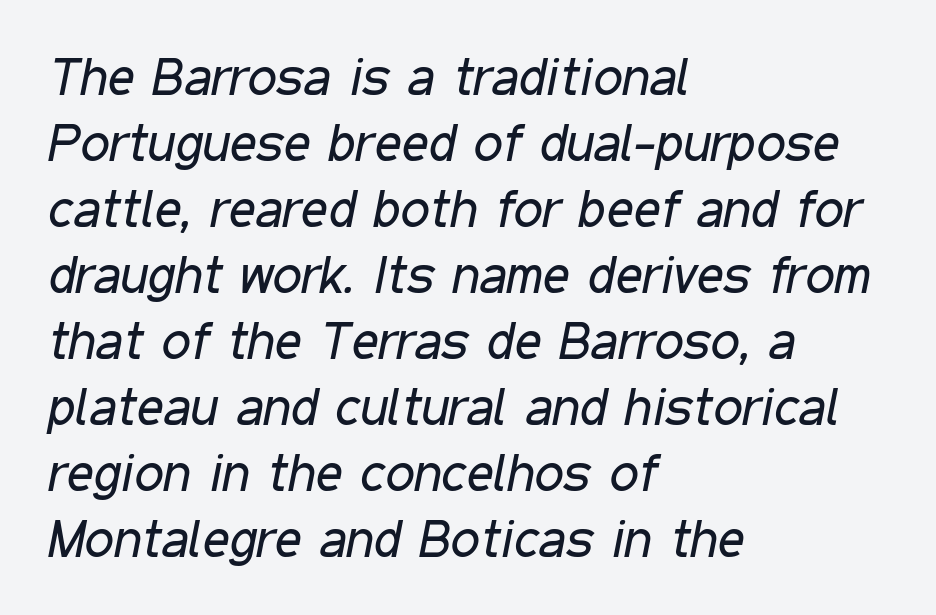
The image shows 52 px regular-weight, condensed type, italic (leaning right); set left-aligned, normal line spacing (1.27x), normal letter spacing, not underlined; low stroke contrast and a medium x-height.
